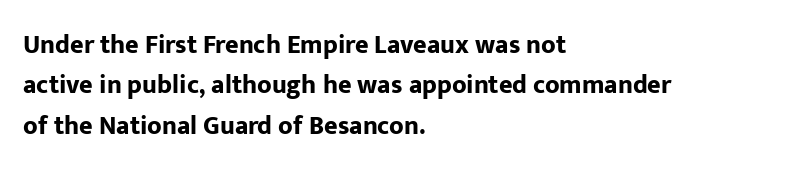
Q: Is the text bold? A: Yes.
Q: Is the text italic (slanted)? A: No, it is upright.
Q: Is the text underlined? A: No.
Q: How is the paragraph aligned? A: Left-aligned.
Q: Is the spacing between letters normal or unusually wide? A: Normal.
Q: Is the spacing between lines tight, normal or loose? A: Normal.
